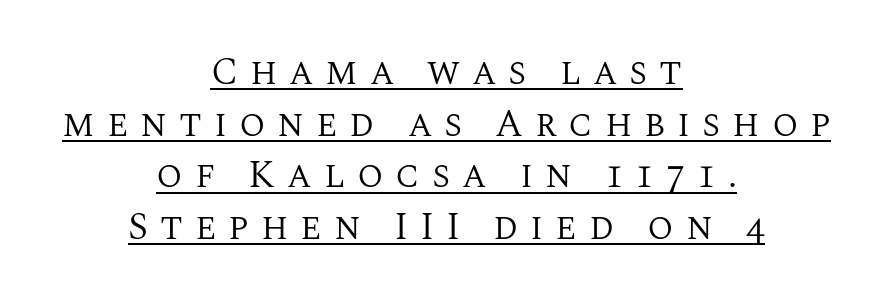
Q: Is the text bold? A: No.
Q: Is the text italic (slanted)? A: No, it is upright.
Q: Is the typeface a serif or a sans-serif typeface? A: Serif.
Q: Is the text underlined? A: Yes.
Q: How is the paragraph aligned? A: Centered.
Q: Is the spacing between letters normal or unusually wide? A: Unusually wide.
Q: Is the spacing between lines tight, normal or loose? A: Normal.
Q: Width (condensed, normal, or wide)? A: Normal.
Q: Stroke contrast? A: Medium.
Q: x-height? A: Large.
Q: Monospaced? A: No.
